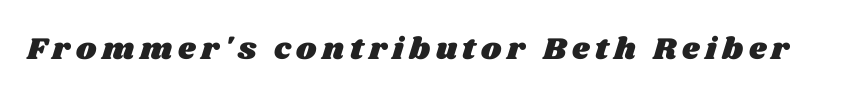
Q: Is the text underlined? A: No.
Q: Width (condensed, normal, or wide)? A: Wide.
Q: Stroke contrast? A: Medium.
Q: x-height? A: Large.
Q: Monospaced? A: No.
